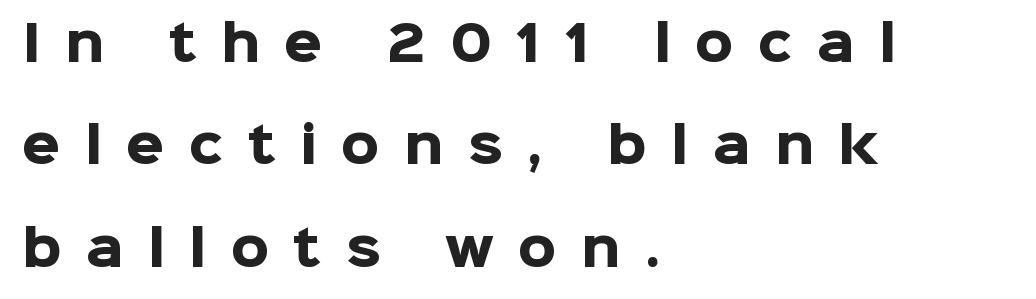
The image shows 49 px heavy sans-serif type, upright; set left-aligned, loose line spacing (2.09x), unusually wide letter spacing (+0.5 em), not underlined; low stroke contrast and a medium x-height.
